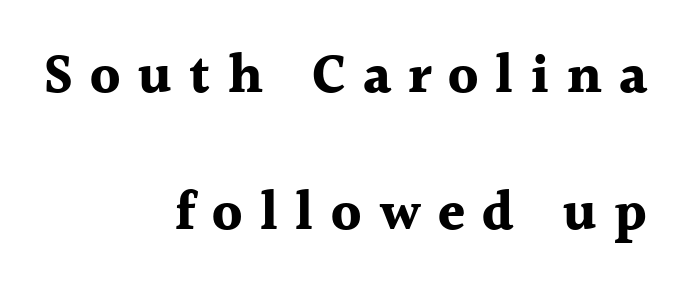
Spacing between characters has been opened up far beyond the box default. The characters display serif detailing at their extremities. Check under the words: just untouched page. In terms of leading, this rendering errs on the spacious side. You could not count columns in this text — the font is proportionally spaced. Do the letters lean? They stand straight.
